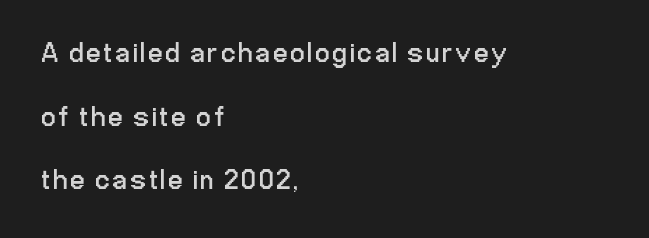
Q: Is the text bold? A: No.
Q: Is the text italic (slanted)? A: No, it is upright.
Q: Is the typeface a serif or a sans-serif typeface? A: Sans-serif.
Q: Is the text underlined? A: No.
Q: How is the paragraph aligned? A: Left-aligned.
Q: Is the spacing between lines tight, normal or loose? A: Loose.
Q: Width (condensed, normal, or wide)? A: Condensed.
Q: Stroke contrast? A: Low.
Q: x-height? A: Medium.
Q: Monospaced? A: No.
